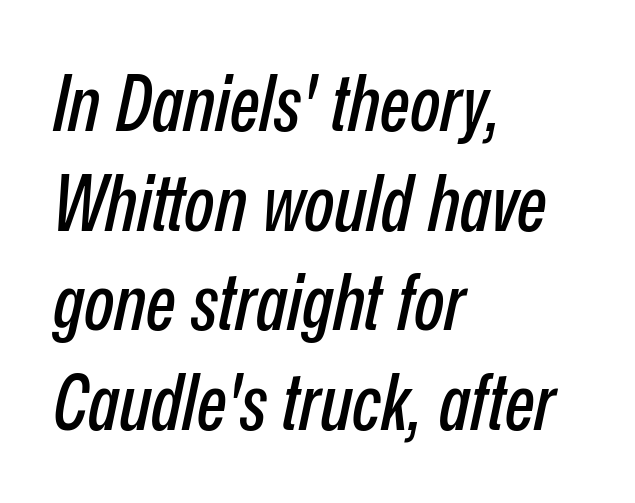
The image shows 79 px condensed type, italic (leaning right); set left-aligned, normal line spacing (1.26x), normal letter spacing, not underlined; low stroke contrast and a medium x-height.
